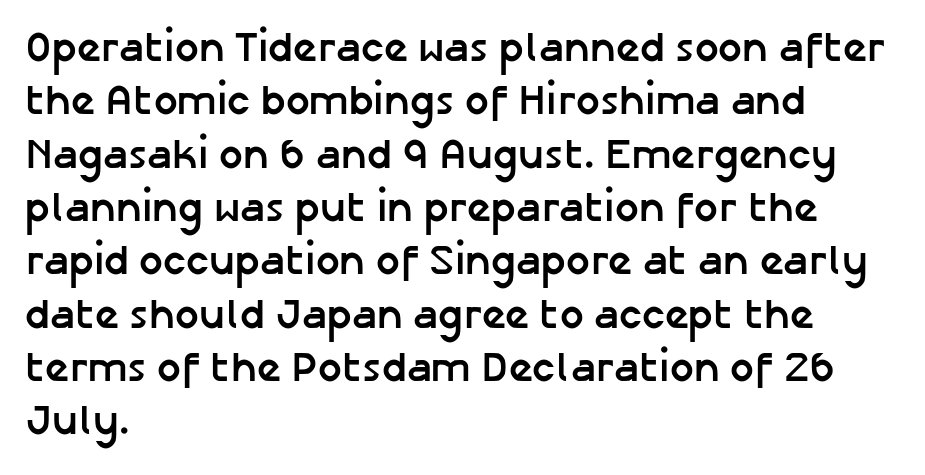
{"serif": "no", "italic": "no", "bold": "yes", "weight": "semibold", "width": "normal", "stroke_contrast": "low", "x_height": "medium", "monospaced": "no", "underline": "no", "align": "left", "line_spacing": "normal", "line_spacing_ratio": 1.27, "letter_spacing": "normal", "letter_spacing_em": 0.0, "glyph_px": 42}
